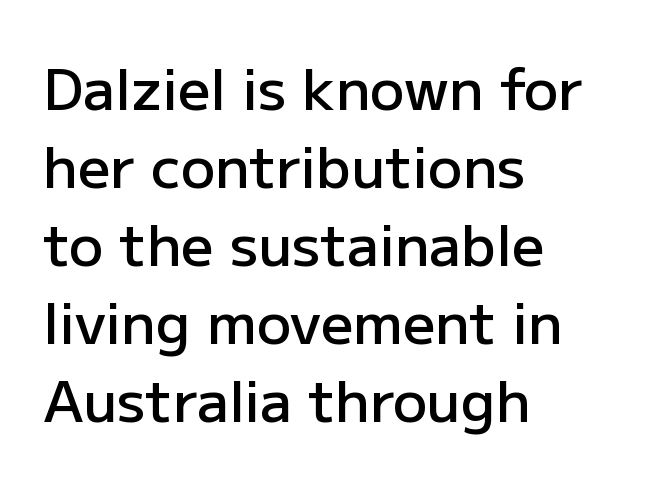
The image shows 57 px semibold sans-serif type, upright; set left-aligned, normal line spacing (1.37x), normal letter spacing, not underlined; low stroke contrast and a medium x-height.
